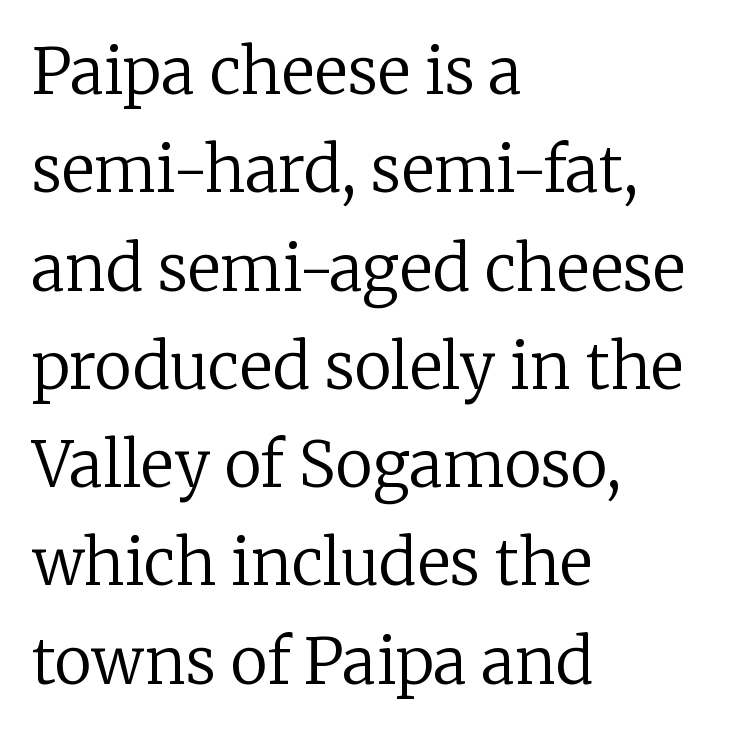
The image shows 63 px regular-weight serif type, upright; set left-aligned, normal line spacing (1.56x), normal letter spacing, not underlined; low stroke contrast and a medium x-height.
